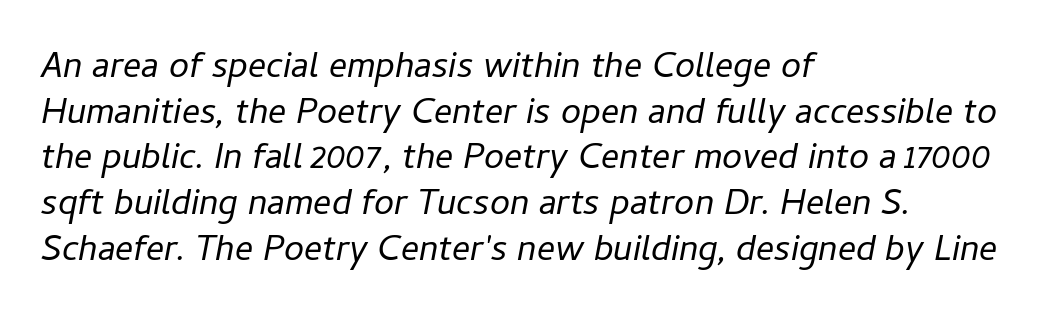
The image shows 36 px regular-weight type, italic (leaning right); set left-aligned, normal line spacing (1.27x), normal letter spacing, not underlined; low stroke contrast and a medium x-height.
